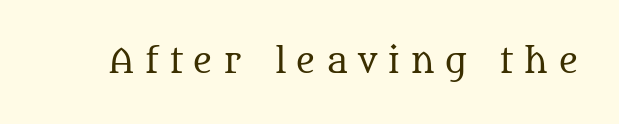
The image shows 33 px regular-weight serif type, upright; set unusually wide letter spacing (+0.32 em), not underlined; medium stroke contrast and a large x-height.
